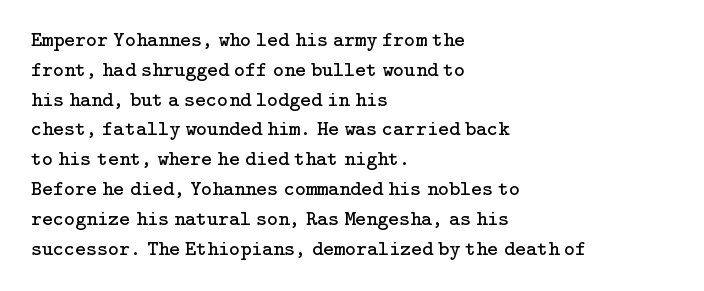
The image shows 21 px text type, upright; set left-aligned, normal line spacing (1.42x), normal letter spacing, not underlined.
